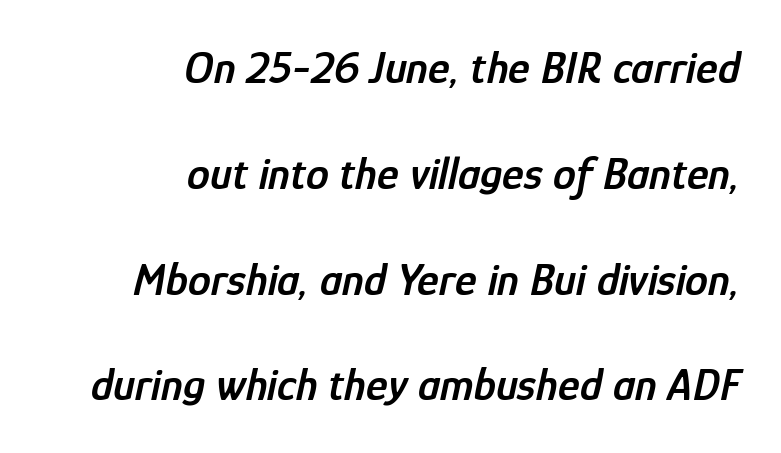
{"italic": "yes", "lean": "right", "slant_degrees": 12, "bold": "semi", "weight": "semibold", "width": "condensed", "stroke_contrast": "low", "x_height": "medium", "monospaced": "no", "underline": "no", "align": "right", "line_spacing": "loose", "line_spacing_ratio": 2.3, "letter_spacing": "normal", "letter_spacing_em": 0.0, "glyph_px": 46}
